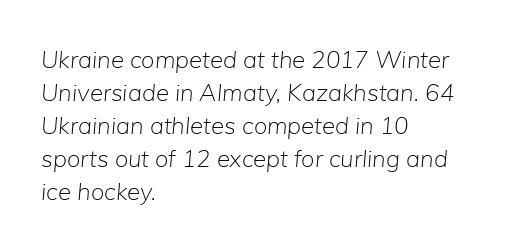
The specimen reads as italic at a glance. Students, note that the glyphs here touch the page at normal intervals. The rendering uses a moderate line-height, typical for paragraphs. The rag falls on the right side of this text block. The specimen omits any rule beneath the text block's lines.
